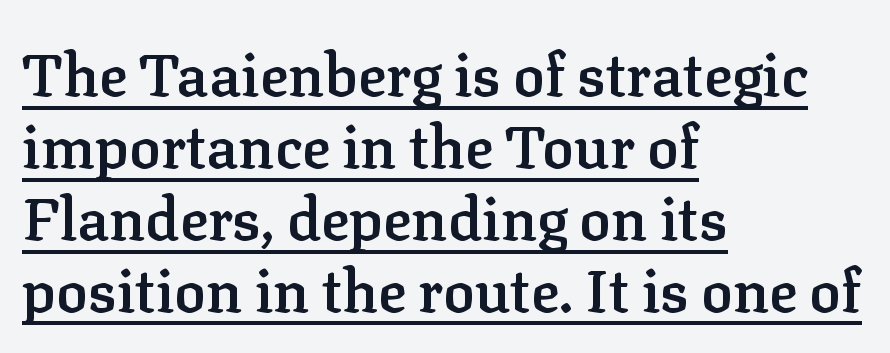
The image shows 59 px semibold serif type, upright; set left-aligned, line spacing 1.22x, normal letter spacing, underlined; low stroke contrast and a medium x-height.
